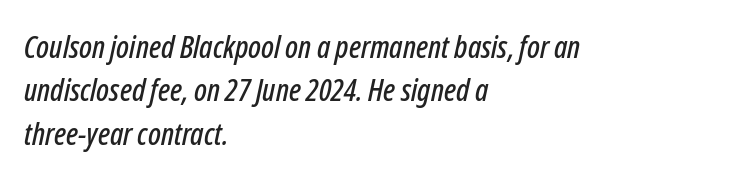
Q: Is the text italic (slanted)? A: Yes, it leans right by about 12 degrees.
Q: Is the text underlined? A: No.
Q: How is the paragraph aligned? A: Left-aligned.
Q: Is the spacing between letters normal or unusually wide? A: Normal.
Q: Is the spacing between lines tight, normal or loose? A: Normal.
Q: Width (condensed, normal, or wide)? A: Condensed.
Q: Stroke contrast? A: Low.
Q: x-height? A: Medium.
Q: Monospaced? A: No.
